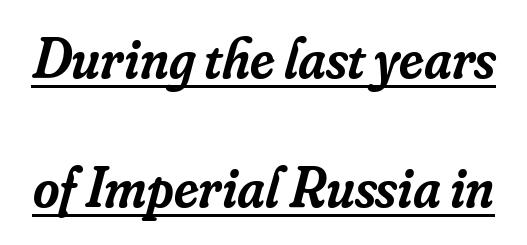
The image shows 57 px semibold serif type, italic (leaning right); set loose line spacing (2.27x), normal letter spacing, underlined; low stroke contrast and a small x-height.
